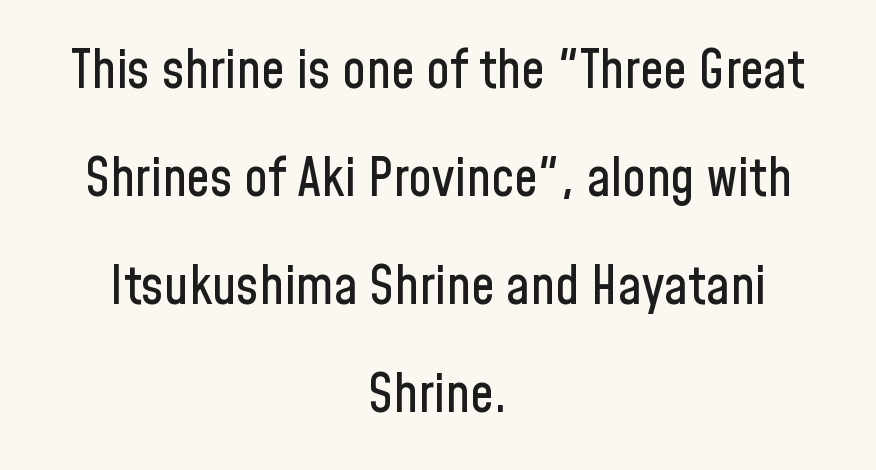
Q: Is the text italic (slanted)? A: No, it is upright.
Q: Is the typeface a serif or a sans-serif typeface? A: Sans-serif.
Q: Is the text underlined? A: No.
Q: How is the paragraph aligned? A: Centered.
Q: Is the spacing between letters normal or unusually wide? A: Normal.
Q: Is the spacing between lines tight, normal or loose? A: Loose.
Q: Width (condensed, normal, or wide)? A: Condensed.
Q: Stroke contrast? A: Low.
Q: x-height? A: Medium.
Q: Monospaced? A: No.
